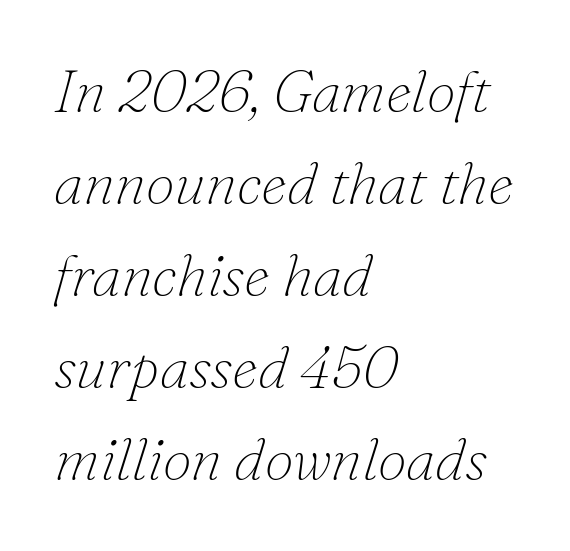
The image shows 59 px thin serif type, italic (leaning right); set left-aligned, normal line spacing (1.56x), normal letter spacing, not underlined; low stroke contrast and a small x-height.
